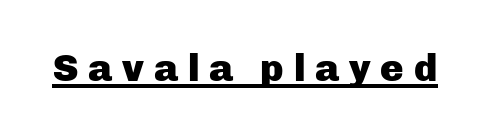
Q: Is the text bold? A: Yes.
Q: Is the text italic (slanted)? A: No, it is upright.
Q: Is the typeface a serif or a sans-serif typeface? A: Sans-serif.
Q: Is the text underlined? A: Yes.
Q: Is the spacing between letters normal or unusually wide? A: Unusually wide.
Q: Width (condensed, normal, or wide)? A: Normal.
Q: Stroke contrast? A: Low.
Q: x-height? A: Medium.
Q: Monospaced? A: No.
